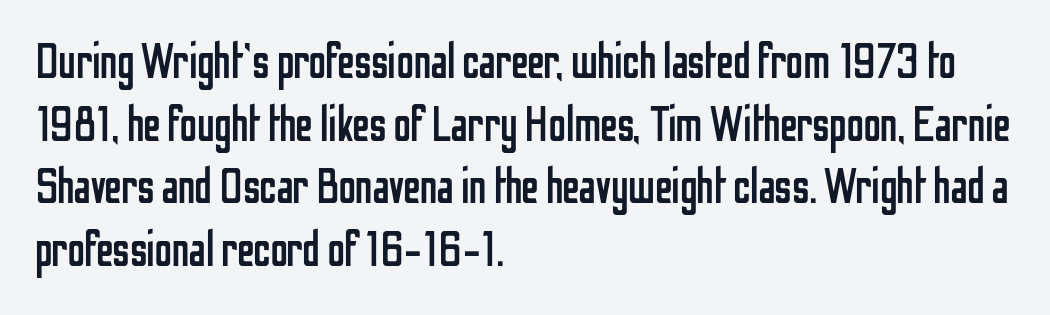
{"serif": "no", "italic": "no", "bold": "no", "weight": "regular", "width": "condensed", "stroke_contrast": "low", "x_height": "medium", "monospaced": "no", "underline": "no", "align": "left", "line_spacing": "normal", "line_spacing_ratio": 1.28, "letter_spacing": "normal", "letter_spacing_em": 0.0, "glyph_px": 49}
